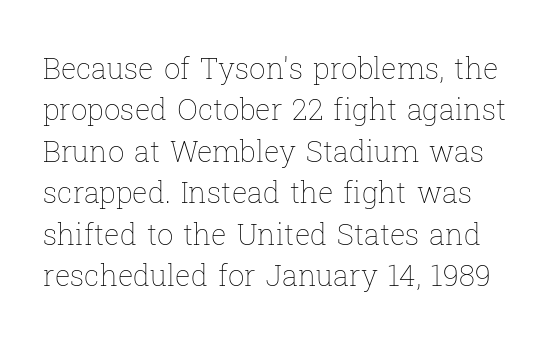
Q: Is the text bold? A: No.
Q: Is the text italic (slanted)? A: No, it is upright.
Q: Is the text underlined? A: No.
Q: Is the spacing between letters normal or unusually wide? A: Normal.
Q: Is the spacing between lines tight, normal or loose? A: Normal.
Q: Width (condensed, normal, or wide)? A: Normal.
Q: Stroke contrast? A: Low.
Q: x-height? A: Medium.
Q: Monospaced? A: No.
